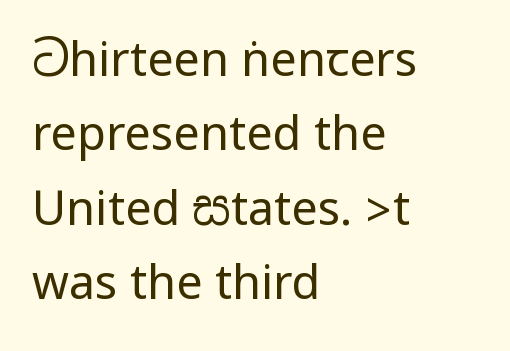
{"serif": "no", "italic": "no", "bold": "no", "weight": "regular", "width": "condensed", "stroke_contrast": "low", "underline": "no", "align": "left", "line_spacing": "normal", "line_spacing_ratio": 1.58, "letter_spacing": "normal", "letter_spacing_em": 0.0, "glyph_px": 47}
